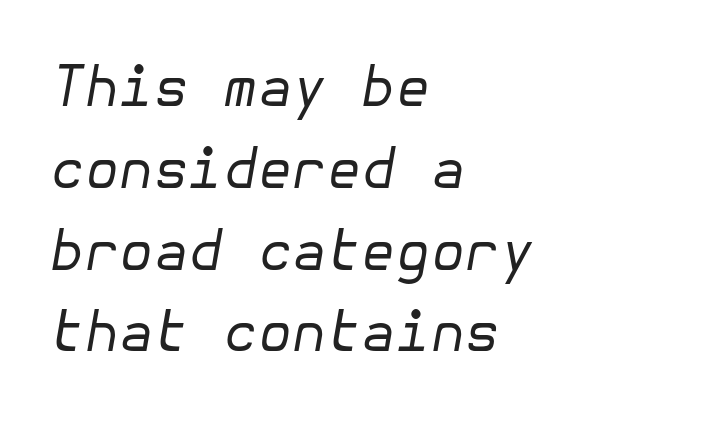
Q: Is the text bold? A: No.
Q: Is the text italic (slanted)? A: Yes, it leans right by about 10 degrees.
Q: Is the text underlined? A: No.
Q: How is the paragraph aligned? A: Left-aligned.
Q: Is the spacing between letters normal or unusually wide? A: Normal.
Q: Is the spacing between lines tight, normal or loose? A: Normal.
Q: Width (condensed, normal, or wide)? A: Normal.
Q: Stroke contrast? A: Low.
Q: x-height? A: Medium.
